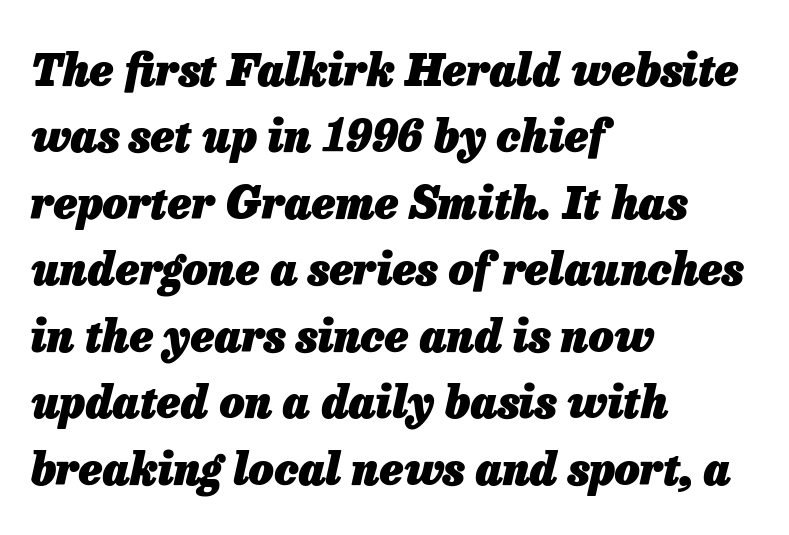
Q: Is the text bold? A: Yes.
Q: Is the text italic (slanted)? A: Yes, it leans right by about 13 degrees.
Q: Is the text underlined? A: No.
Q: How is the paragraph aligned? A: Left-aligned.
Q: Is the spacing between letters normal or unusually wide? A: Normal.
Q: Is the spacing between lines tight, normal or loose? A: Normal.
Q: Width (condensed, normal, or wide)? A: Normal.
Q: Stroke contrast? A: Low.
Q: x-height? A: Medium.
Q: Monospaced? A: No.
